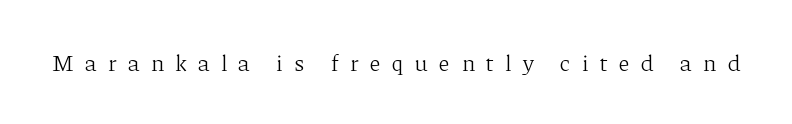
The axis of the letterforms is exactly vertical. Each row of text sits above clean, open space. How are the letters spaced? Widely, with obvious added tracking. Compared with a typical body face, this is equally light or lighter still.
